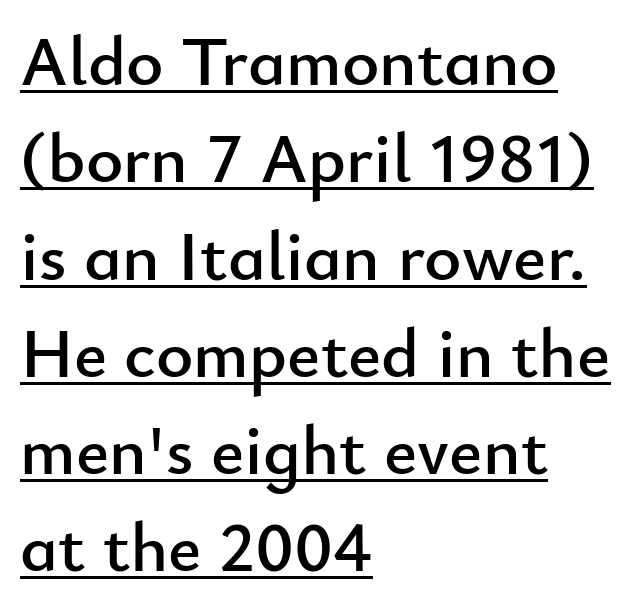
{"serif": "no", "italic": "no", "width": "normal", "stroke_contrast": "low", "x_height": "small", "monospaced": "no", "underline": "yes", "align": "left", "line_spacing": "normal", "line_spacing_ratio": 1.37, "letter_spacing": "normal", "letter_spacing_em": 0.0, "glyph_px": 71}
